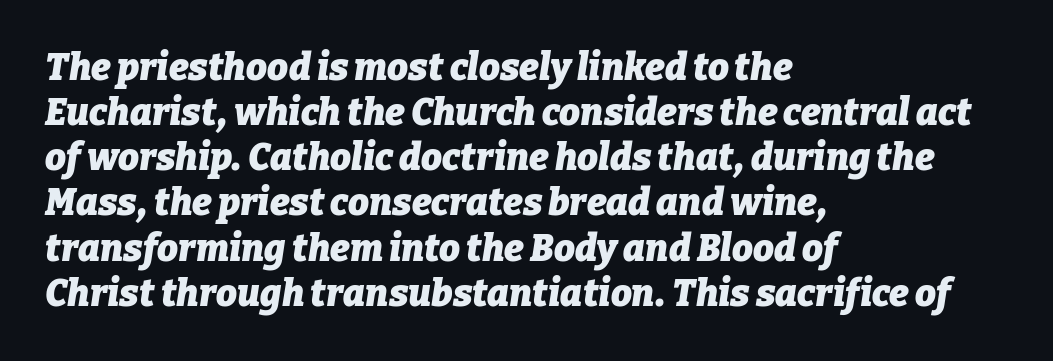
Spacing verdict: proportional, widths tailored to each character. Typographic density is high because the face is bold. The rendering keeps characters at their native spacing. If you drew a line through each stem, it would be angled. This sample is left-justified, so line endings fall wherever the words run out. Underline: absent.
